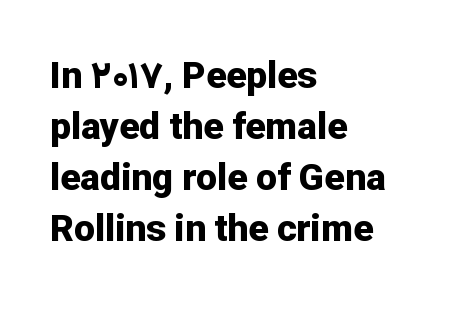
The image shows 37 px bold sans-serif type, upright; set left-aligned, normal line spacing (1.38x), normal letter spacing, not underlined; low stroke contrast and a medium x-height.
